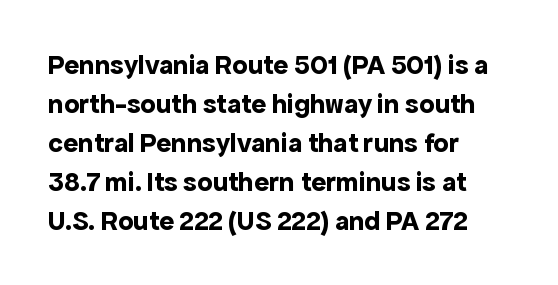
Unmarked baselines from the first word to the last. This is roman type, the default non-slanted kind. Does the weight exceed regular? Yes, all the way to bold. Horizontal bands of white between lines are of average thickness. Serif or sans? Sans — the stroke terminals are bare.
